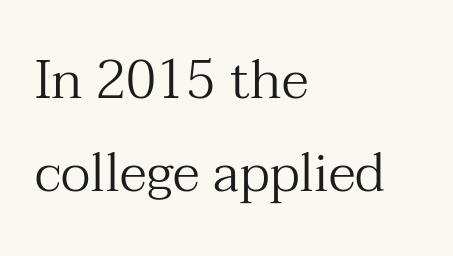
The image shows 53 px regular-weight serif type, upright; set left-aligned, line spacing 1.76x, normal letter spacing, not underlined; medium stroke contrast and a medium x-height.
